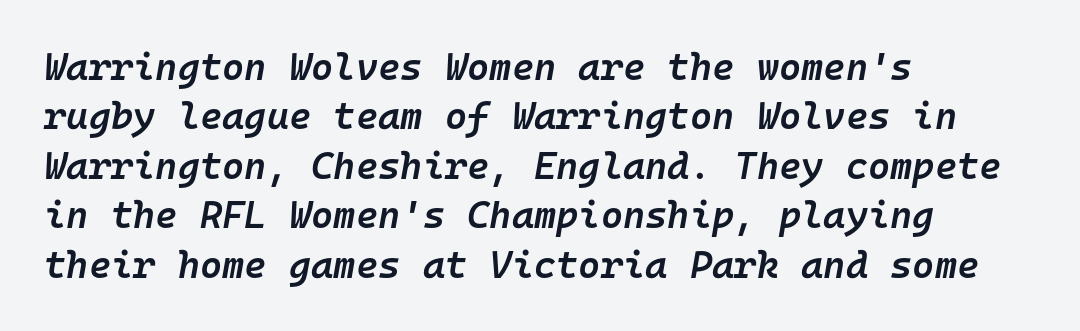
The image shows 38 px semibold type, italic (leaning right), monospaced; set left-aligned, normal line spacing (1.3x), normal letter spacing, not underlined; low stroke contrast and a medium x-height.
